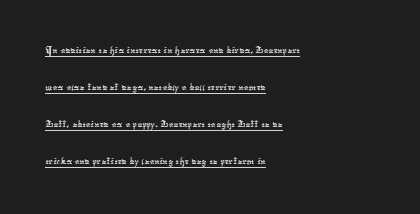
A typographer would call this underscored text. The setting favours the left margin, as ordinary paragraphs usually do. The leading is moderate, giving the passage an even texture. These lines keep a tight, regular rhythm from letter to letter.
